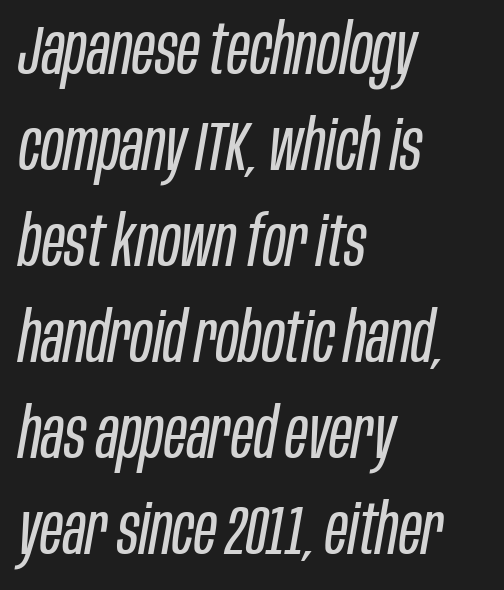
Q: Is the text bold? A: No.
Q: Is the text italic (slanted)? A: Yes, it leans right by about 10 degrees.
Q: Is the text underlined? A: No.
Q: How is the paragraph aligned? A: Left-aligned.
Q: Is the spacing between letters normal or unusually wide? A: Normal.
Q: Is the spacing between lines tight, normal or loose? A: Normal.
Q: Width (condensed, normal, or wide)? A: Condensed.
Q: Stroke contrast? A: Low.
Q: x-height? A: Large.
Q: Monospaced? A: No.
